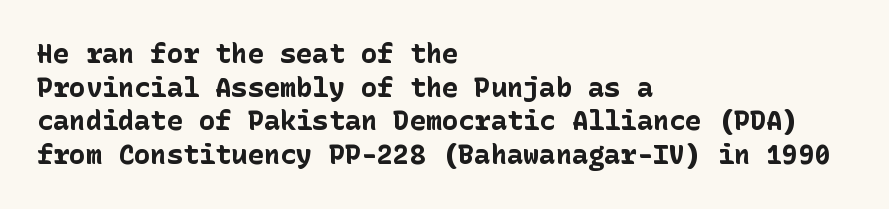
Q: Is the text bold? A: Yes.
Q: Is the text italic (slanted)? A: No, it is upright.
Q: Is the text underlined? A: No.
Q: How is the paragraph aligned? A: Left-aligned.
Q: Is the spacing between letters normal or unusually wide? A: Normal.
Q: Is the spacing between lines tight, normal or loose? A: Normal.
